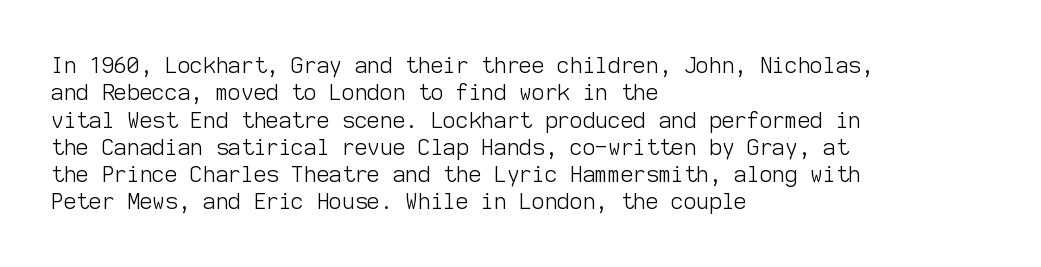
Rendered with straight, roman letterforms. Weight: not bold — regular or lighter. Words appear dense and cohesive because spacing is normal. Horizontal alignment here is leftward, the default for most running prose. A clean baseline with only descenders dipping below it.
